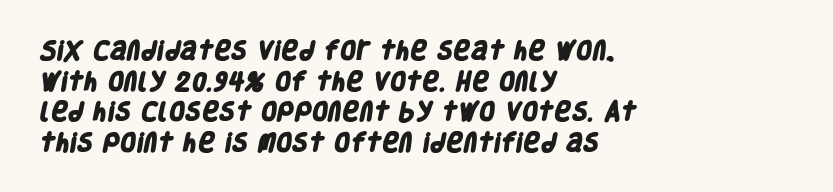
Students, this is bold: see how much ink each stroke carries. The rendering uses a moderate line-height, typical for paragraphs. The baseline area is clear. Short and long lines alike share a common starting point at left.
